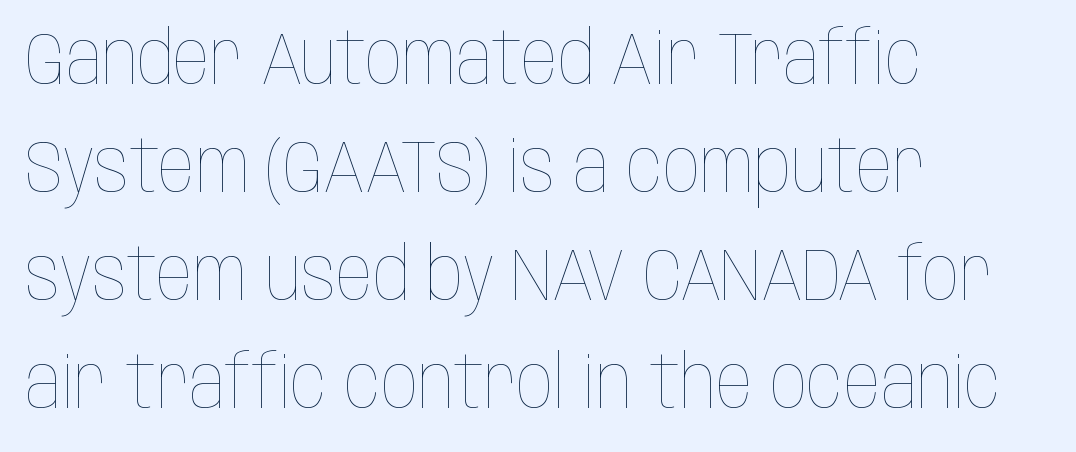
Spacing verdict: proportional, widths tailored to each character. The foot of each line stays bare and open. Is the letter spacing exaggerated? No — it looks like the ordinary default. In terms of posture, this sample is upright. Vertical stems look standard width or narrower in stroke. Summary of vertical rhythm: regular, with standard interline spacing.
